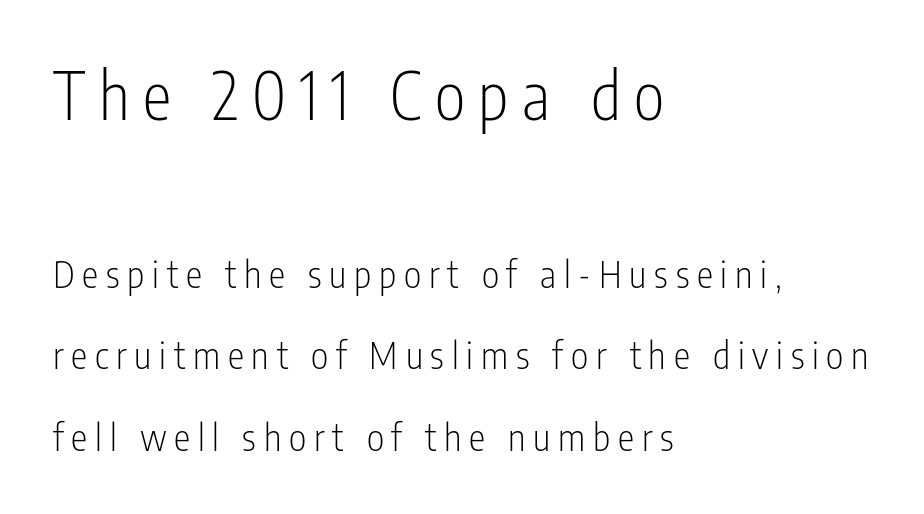
Q: Is the text bold? A: No.
Q: Is the text italic (slanted)? A: No, it is upright.
Q: Is the typeface a serif or a sans-serif typeface? A: Sans-serif.
Q: Is the text underlined? A: No.
Q: How is the paragraph aligned? A: Left-aligned.
Q: Is the spacing between letters normal or unusually wide? A: Unusually wide.
Q: Is the spacing between lines tight, normal or loose? A: Loose.
Q: Which block of text is set in a larger size, the first (top) or the second (bottom)? A: The first (top) one.
Q: Width (condensed, normal, or wide)? A: Condensed.
Q: Stroke contrast? A: Low.
Q: x-height? A: Medium.
Q: Monospaced? A: No.
